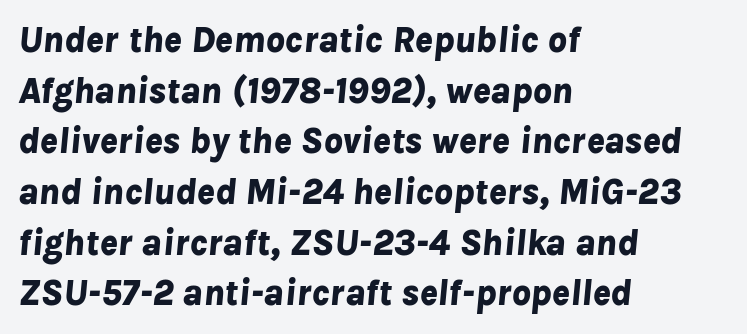
Q: Is the text bold? A: Yes.
Q: Is the text italic (slanted)? A: Yes, it leans right by about 8 degrees.
Q: Is the text underlined? A: No.
Q: How is the paragraph aligned? A: Left-aligned.
Q: Is the spacing between letters normal or unusually wide? A: Normal.
Q: Is the spacing between lines tight, normal or loose? A: Normal.
Q: Width (condensed, normal, or wide)? A: Normal.
Q: Stroke contrast? A: Low.
Q: x-height? A: Medium.
Q: Monospaced? A: No.
